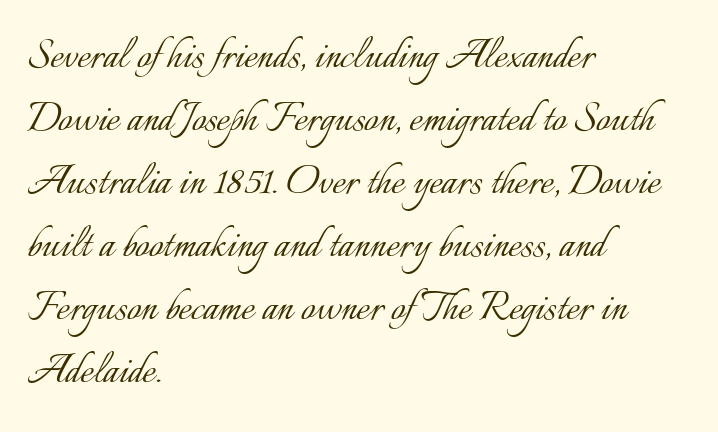
The image shows 50 px light type; set left-aligned, normal line spacing (1.26x), normal letter spacing, not underlined; low stroke contrast and a small x-height.
